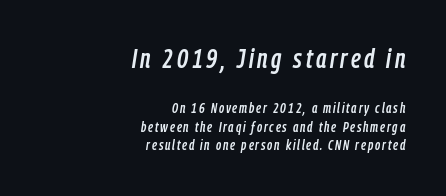
Q: Is the text italic (slanted)? A: Yes, it leans right by about 9 degrees.
Q: Is the text underlined? A: No.
Q: How is the paragraph aligned? A: Right-aligned.
Q: Is the spacing between lines tight, normal or loose? A: Normal.
Q: Which block of text is set in a larger size, the first (top) or the second (bottom)? A: The first (top) one.
